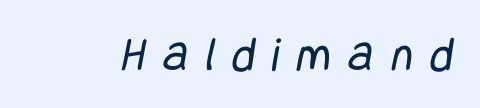
Q: Is the text bold? A: No.
Q: Is the typeface a serif or a sans-serif typeface? A: Sans-serif.
Q: Is the text underlined? A: No.
Q: Is the spacing between letters normal or unusually wide? A: Unusually wide.
Q: Width (condensed, normal, or wide)? A: Condensed.
Q: Stroke contrast? A: Low.
Q: x-height? A: Large.
